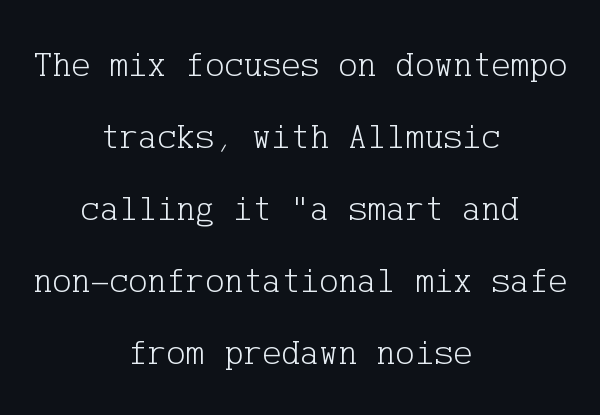
The cut favours lightness, reaching ordinary text weight at its darkest. Quick note: not italic, upright. A great deal of white space separates one row of letters from the next. Serif or sans? Serif — the stroke terminals have little feet. Plain, unruled lines of type. These lines keep a tight, regular rhythm from letter to letter.
